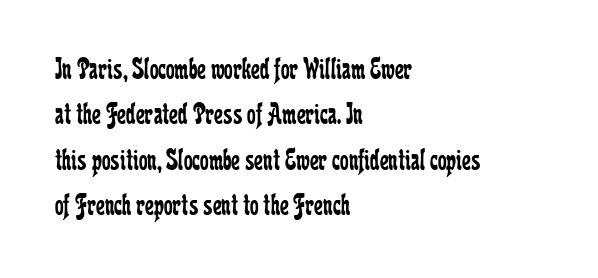
Q: Is the text bold? A: No.
Q: Is the text italic (slanted)? A: No, it is upright.
Q: Is the typeface a serif or a sans-serif typeface? A: Serif.
Q: Is the text underlined? A: No.
Q: How is the paragraph aligned? A: Left-aligned.
Q: Is the spacing between letters normal or unusually wide? A: Normal.
Q: Is the spacing between lines tight, normal or loose? A: Normal.
Q: Width (condensed, normal, or wide)? A: Condensed.
Q: Stroke contrast? A: Low.
Q: x-height? A: Medium.
Q: Monospaced? A: No.
